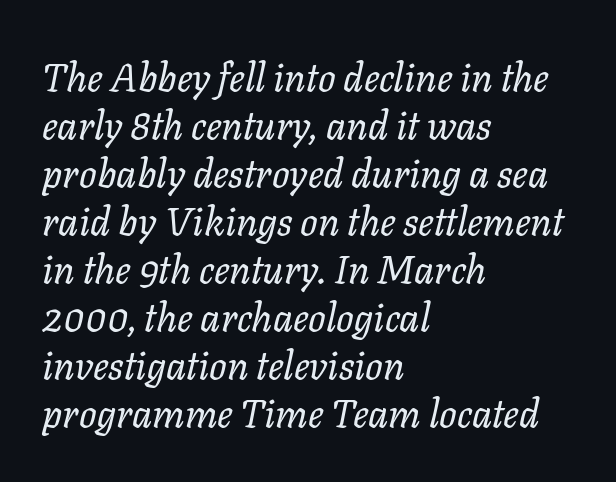
The image shows 39 px regular-weight type, italic (leaning right); set left-aligned, line spacing 1.23x, normal letter spacing, not underlined; low stroke contrast and a medium x-height.
